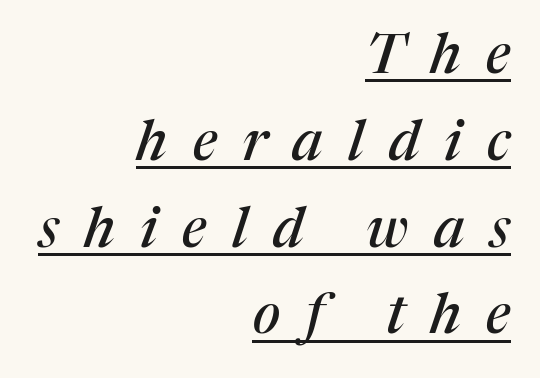
Caption: lettering with a line underneath. Note the varied advance widths — an 'i' is clearly narrower than an 'm'. The letters carry serifs — small finishing strokes at the ends of their stems. Caption: expanded tracking, letters set apart. The letters are slanted; this is an italic face.
